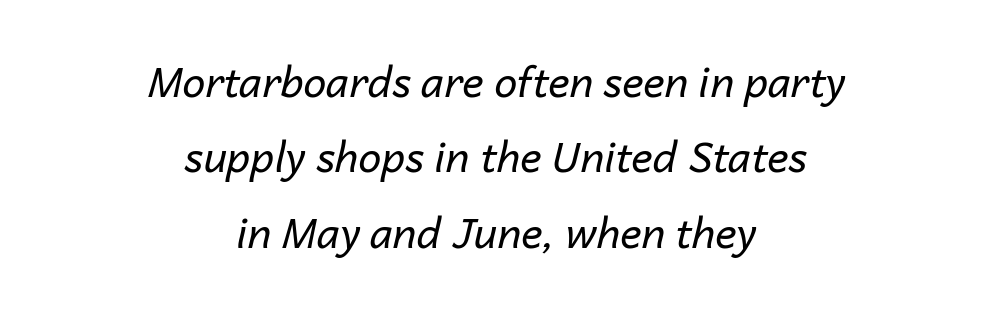
Centered paragraph, ragged on both sides. Caption: face not bold, strokes unweighted. Glyph-to-glyph distance matches everyday printed text. The passage shown is not underscored anywhere.
